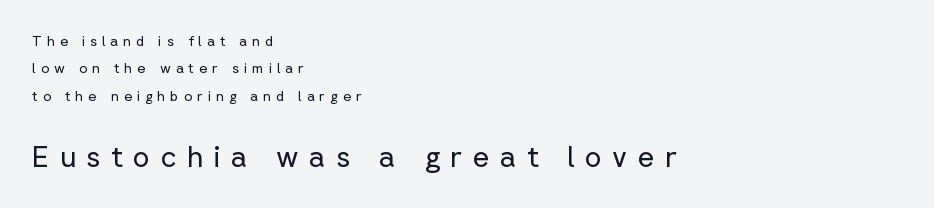
The line-height multiplier appears high, well above default. Left-aligned paragraph, ragged on the right. Display-style spreading of the glyphs; the letterfit is very open. The strokes are not fattened; the text isn't bold.
